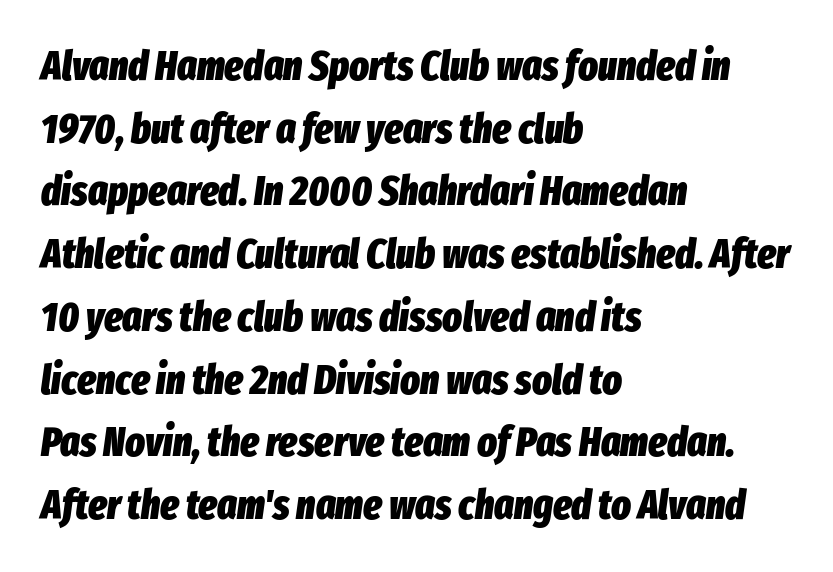
{"italic": "yes", "lean": "right", "slant_degrees": 8, "bold": "yes", "weight": "heavy", "width": "condensed", "stroke_contrast": "low", "x_height": "medium", "monospaced": "no", "underline": "no", "align": "left", "line_spacing": "normal", "line_spacing_ratio": 1.53, "letter_spacing": "normal", "letter_spacing_em": 0.0, "glyph_px": 41}
